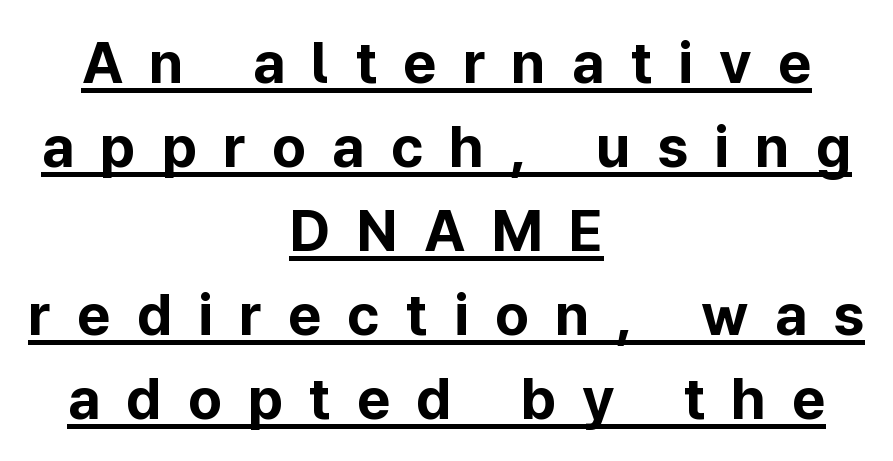
The image shows 58 px bold sans-serif type, upright; set centered, normal line spacing (1.45x), unusually wide letter spacing (+0.45 em), underlined; low stroke contrast and a medium x-height.
